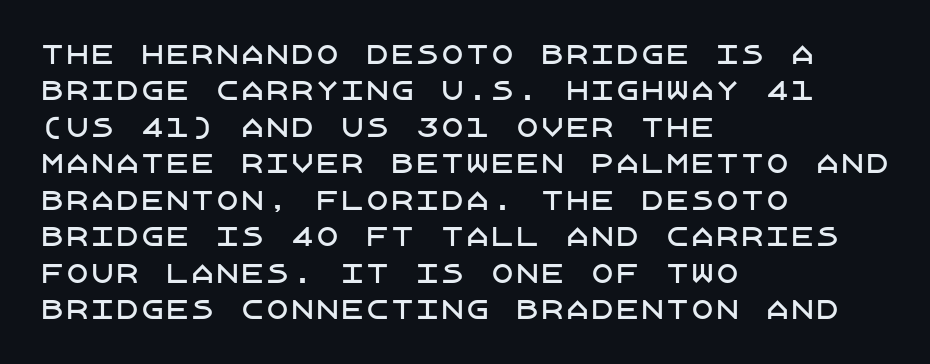
Q: Is the text italic (slanted)? A: No, it is upright.
Q: Is the text underlined? A: No.
Q: How is the paragraph aligned? A: Left-aligned.
Q: Is the spacing between letters normal or unusually wide? A: Normal.
Q: Is the spacing between lines tight, normal or loose? A: Normal.
